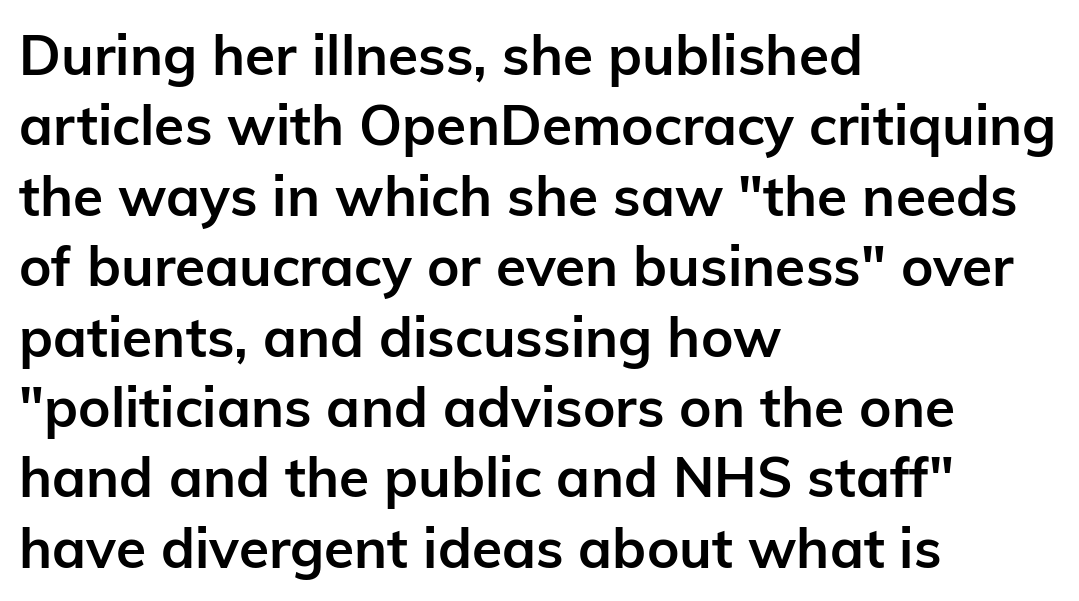
The image shows 55 px semibold sans-serif type, upright; set left-aligned, normal line spacing (1.28x), normal letter spacing, not underlined; low stroke contrast and a medium x-height.
